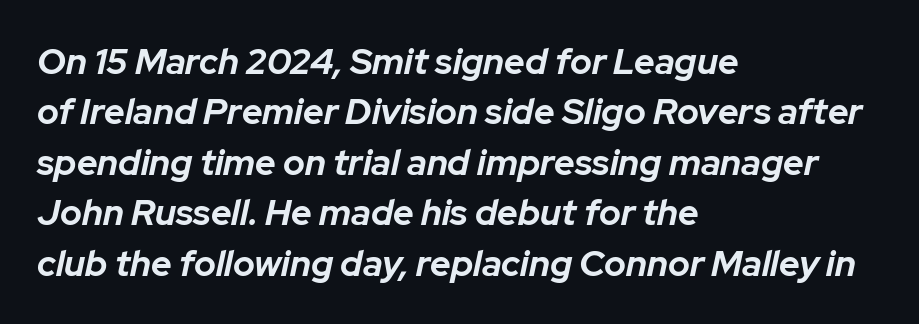
The rendering uses natural spacing where letterforms have individual widths. Glance below the letters and you will spot only blank space. Look at the stroke-to-counter ratio: heavy, a bold. This sample is left-justified, so line endings fall wherever the words run out. You can tell it's italic because the verticals aren't actually vertical.
